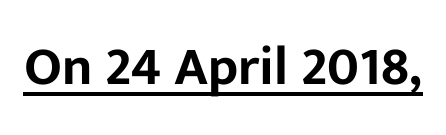
The image shows 54 px sans-serif type, upright; set normal letter spacing, underlined; low stroke contrast and a medium x-height.
